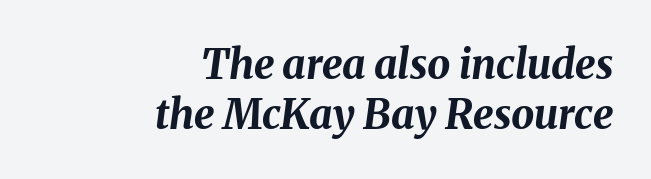
Letter spacing: default. This is oblique type, the kind used for emphasis or titles. A clean baseline with only descenders dipping below it. In terms of weight, the rendering is a true, heavy bold.
